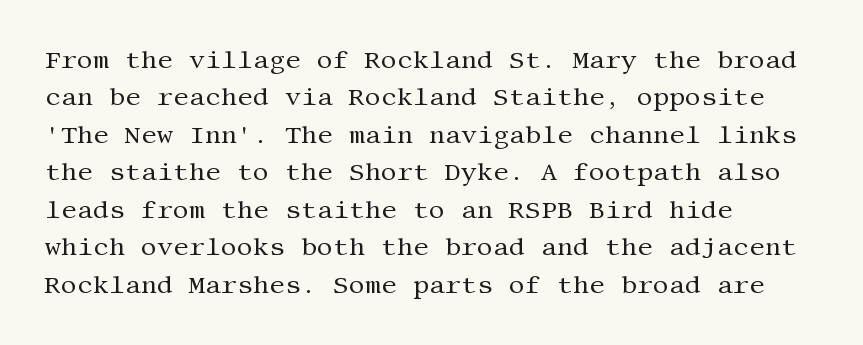
{"italic": "no", "bold": "no", "underline": "no", "align": "left", "line_spacing": "normal", "line_spacing_ratio": 1.5, "letter_spacing": "normal", "letter_spacing_em": 0.0, "glyph_px": 25}
